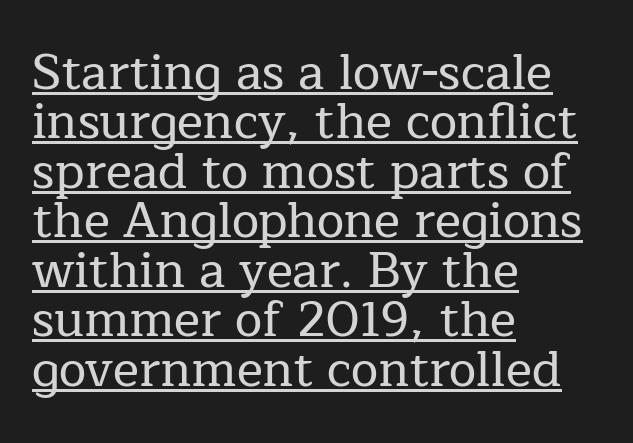
Each letter keeps its own natural width here, so spacing adapts to shape. Caption: lettering with a line underneath. The lines are quadded left. Nothing unusual about the tracking: characters are spaced as the font intends. Whoever set this chose condensed vertical rhythm over breathing room.
